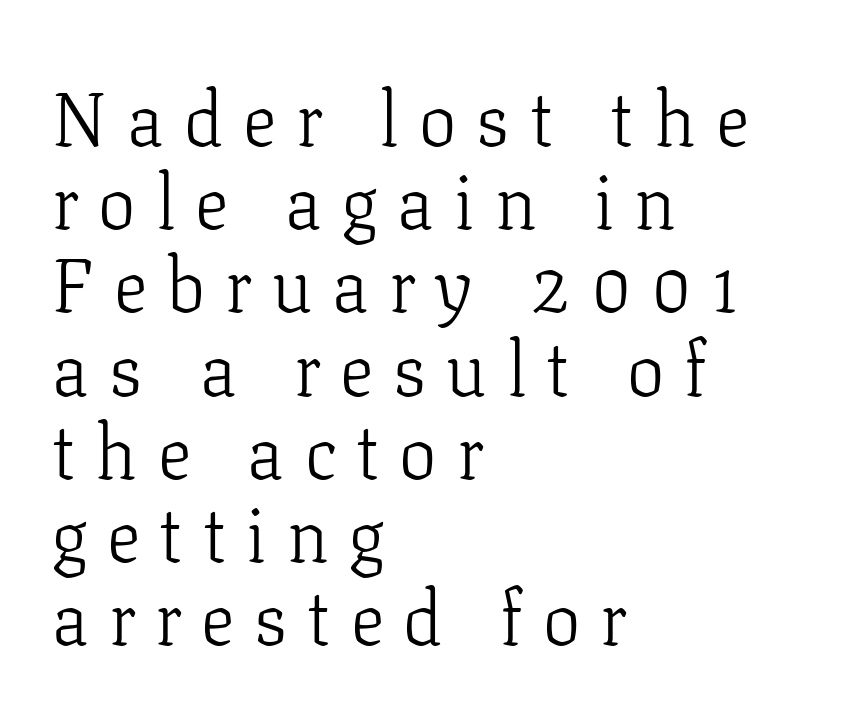
The image shows 75 px light serif type, upright; set left-aligned, tight line spacing (1.11x), unusually wide letter spacing (+0.27 em), not underlined; low stroke contrast and a medium x-height.
